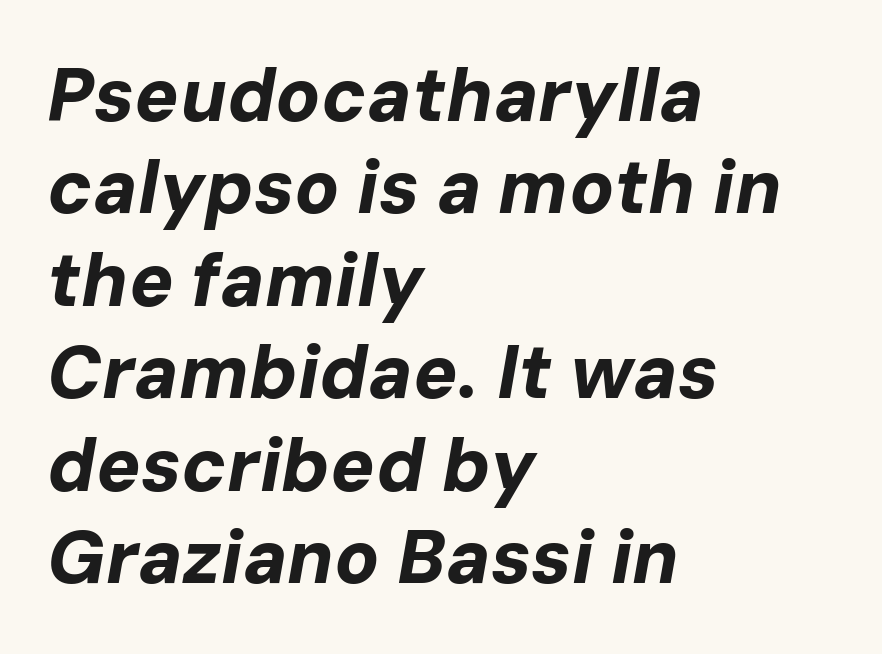
The image shows 74 px bold type, italic (leaning right); set left-aligned, normal line spacing (1.25x), normal letter spacing, not underlined; low stroke contrast and a medium x-height.
